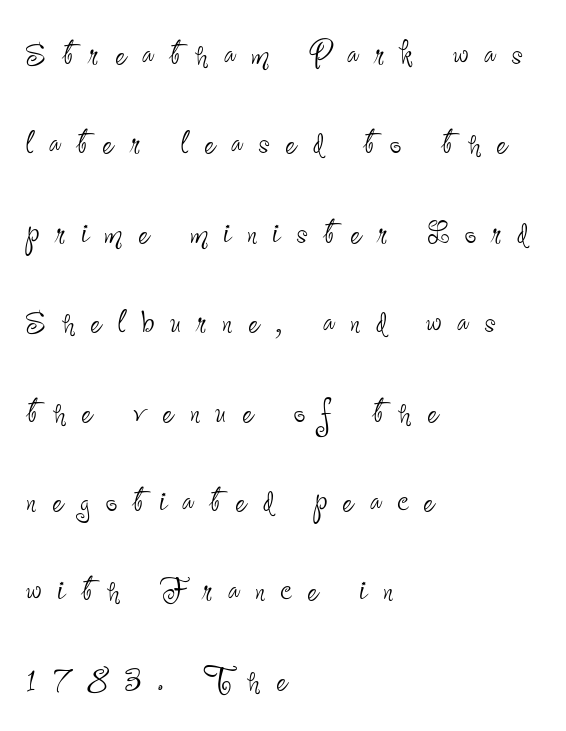
{"serif": "no", "bold": "no", "weight": "thin", "width": "condensed", "stroke_contrast": "low", "x_height": "small", "monospaced": "no", "underline": "no", "align": "left", "line_spacing": "loose", "line_spacing_ratio": 2.18, "letter_spacing": "wide", "letter_spacing_em": 0.38, "glyph_px": 41}
